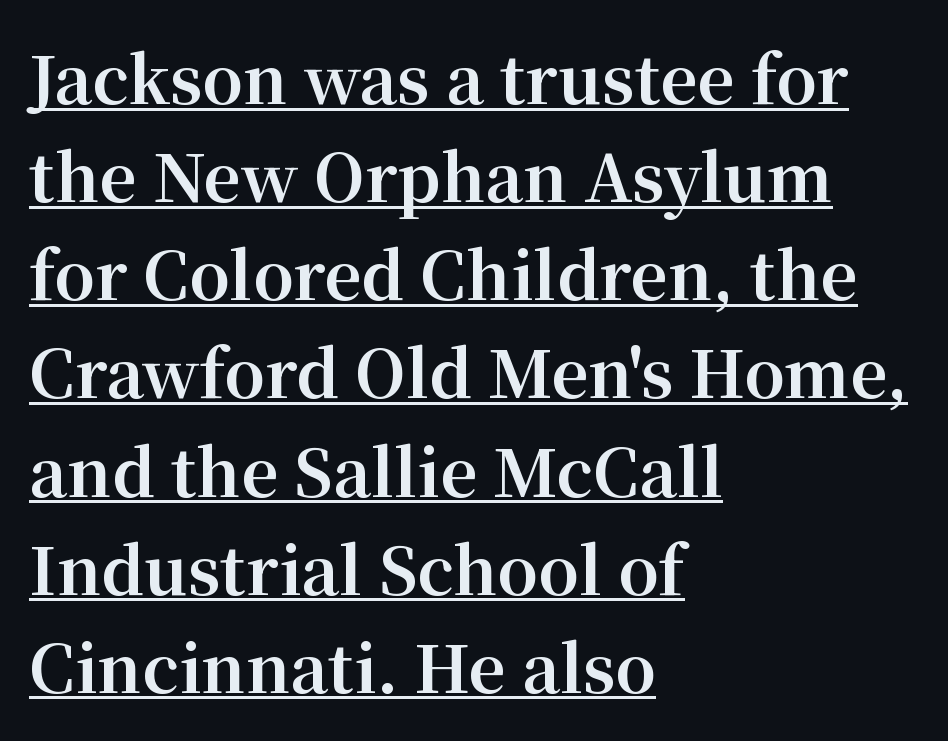
The image shows 65 px bold serif type, upright; set left-aligned, normal line spacing (1.51x), normal letter spacing, underlined; medium stroke contrast and a medium x-height.
